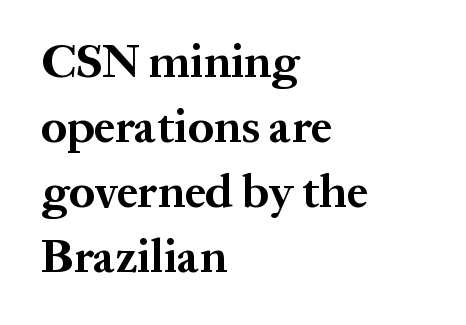
{"serif": "yes", "italic": "no", "bold": "yes", "weight": "bold", "width": "normal", "stroke_contrast": "medium", "x_height": "medium", "monospaced": "no", "underline": "no", "align": "left", "line_spacing": "normal", "line_spacing_ratio": 1.38, "letter_spacing": "normal", "letter_spacing_em": 0.0, "glyph_px": 47}
